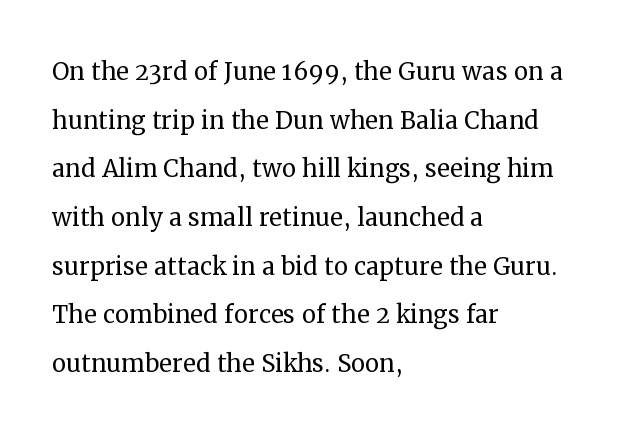
The image shows 32 px regular-weight serif type, upright; set left-aligned, normal line spacing (1.52x), normal letter spacing, not underlined; medium stroke contrast and a medium x-height.
